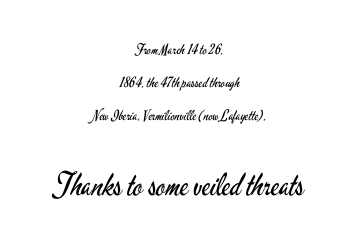
{"serif": "no", "bold": "no", "weight": "regular", "width": "condensed", "stroke_contrast": "low", "x_height": "small", "monospaced": "no", "underline": "no", "align": "center", "line_spacing": "loose", "line_spacing_ratio": 2.37, "letter_spacing": "normal", "letter_spacing_em": 0.0, "larger_block": "second", "size_ratio": 2.21, "glyph_px": 31}
